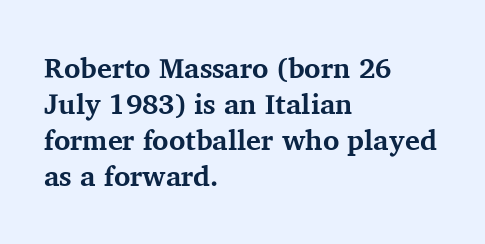
Q: Is the text bold? A: Yes.
Q: Is the text italic (slanted)? A: No, it is upright.
Q: Is the typeface a serif or a sans-serif typeface? A: Serif.
Q: Is the text underlined? A: No.
Q: How is the paragraph aligned? A: Left-aligned.
Q: Is the spacing between letters normal or unusually wide? A: Normal.
Q: Is the spacing between lines tight, normal or loose? A: Normal.
Q: Width (condensed, normal, or wide)? A: Normal.
Q: Stroke contrast? A: Medium.
Q: x-height? A: Medium.
Q: Monospaced? A: No.
